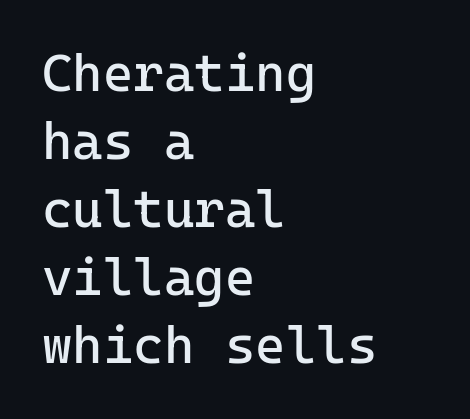
The image shows 52 px regular-weight sans-serif type, upright; set left-aligned, normal line spacing (1.31x), normal letter spacing, not underlined; low stroke contrast and a medium x-height.
